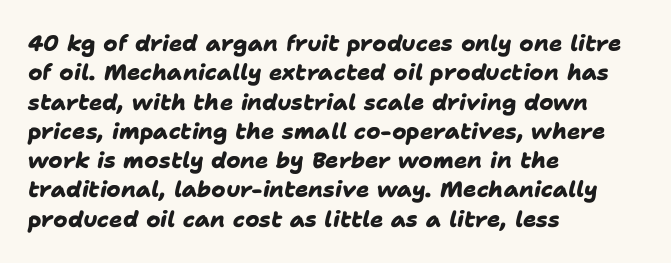
The image shows 22 px bold type; set left-aligned, normal line spacing (1.33x), normal letter spacing, not underlined.
